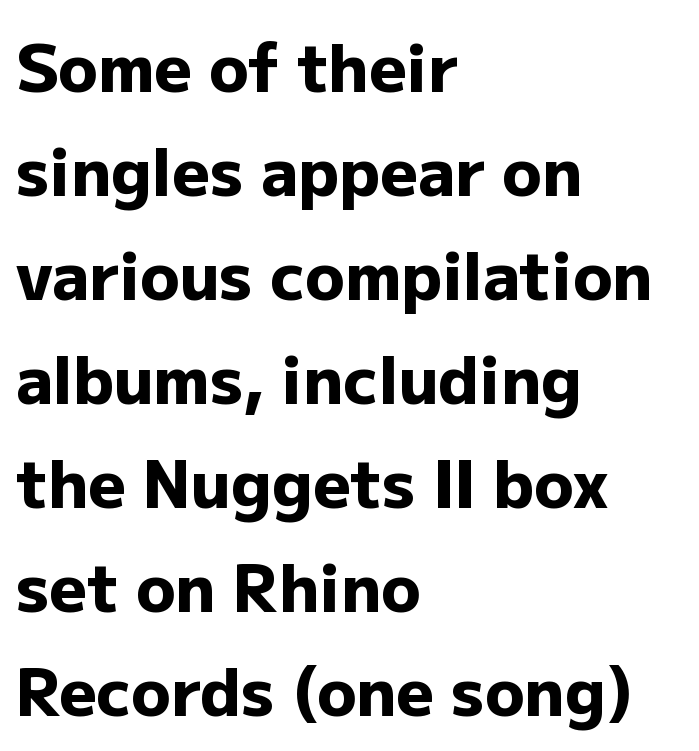
Regarding serifs, this sample does without them. Vertical spacing — default. Proportional: the letters do not fall into vertical columns. The letters stand upright; this is a roman face. One-word summary of the alignment: left.
